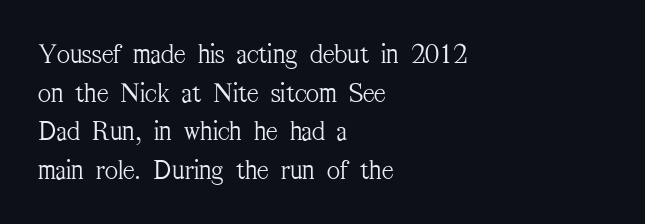
The zone under the glyphs is completely vacant. Weight: in the light-to-regular range. Every row of glyphs begins at an identical x-position on the left. This sample keeps an unexceptional amount of space between lines.
